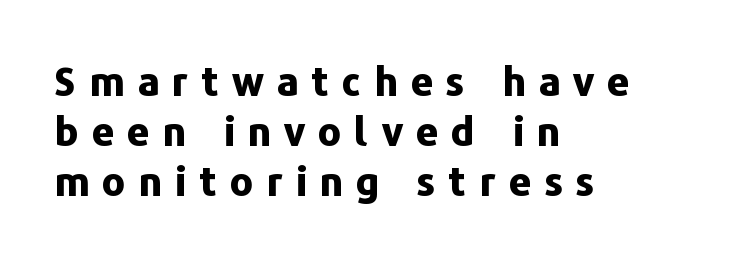
The image shows 40 px bold sans-serif type, upright; set left-aligned, normal line spacing (1.25x), unusually wide letter spacing (+0.32 em), not underlined; low stroke contrast and a medium x-height.
